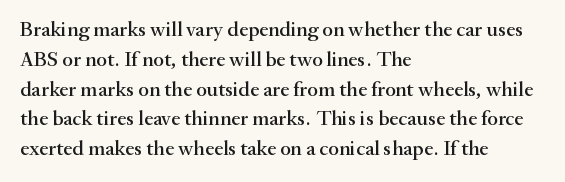
{"italic": "no", "underline": "no", "align": "left", "line_spacing": "normal", "line_spacing_ratio": 1.42, "letter_spacing": "normal", "letter_spacing_em": 0.0, "glyph_px": 21}
